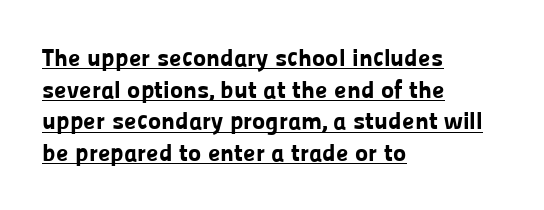
The image shows 25 px bold type, upright; set left-aligned, normal line spacing (1.27x), normal letter spacing, underlined.
